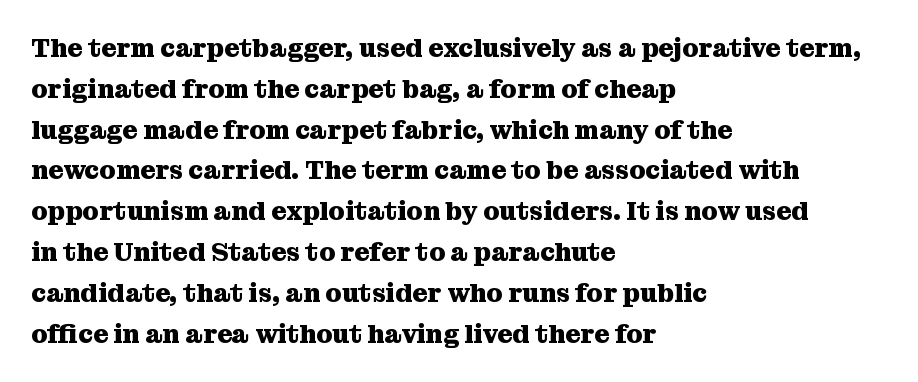
A dark, heavy texture on the line: the type is bold. Characters follow at the spacing the type designer built in. The designer left line spacing at the default. Unmarked baselines from the first word to the last. Posture: vertical.
